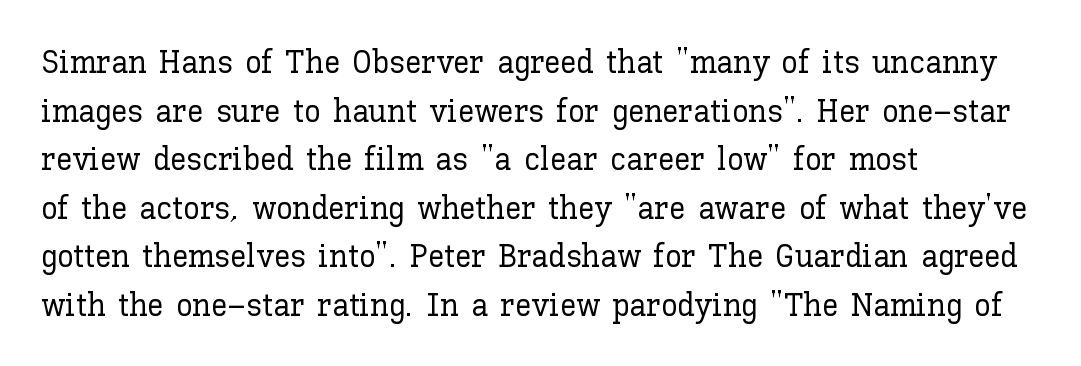
Q: Is the text italic (slanted)? A: No, it is upright.
Q: Is the text underlined? A: No.
Q: How is the paragraph aligned? A: Left-aligned.
Q: Is the spacing between letters normal or unusually wide? A: Normal.
Q: Is the spacing between lines tight, normal or loose? A: Normal.
Q: Width (condensed, normal, or wide)? A: Normal.
Q: Stroke contrast? A: Low.
Q: x-height? A: Medium.
Q: Monospaced? A: No.
